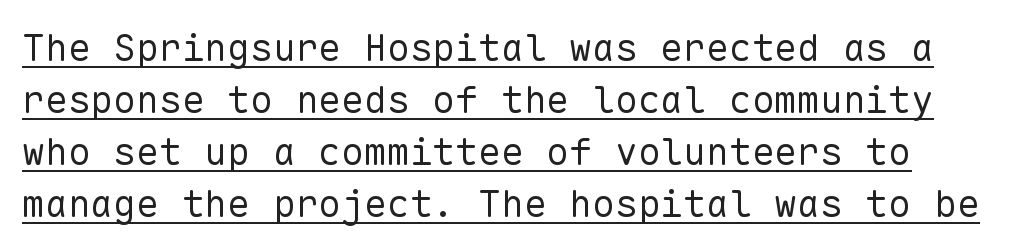
Q: Is the text bold? A: No.
Q: Is the text italic (slanted)? A: No, it is upright.
Q: Is the typeface a serif or a sans-serif typeface? A: Sans-serif.
Q: Is the text underlined? A: Yes.
Q: Is the spacing between letters normal or unusually wide? A: Normal.
Q: Is the spacing between lines tight, normal or loose? A: Normal.
Q: Width (condensed, normal, or wide)? A: Normal.
Q: Stroke contrast? A: Low.
Q: x-height? A: Medium.
Q: Monospaced? A: Yes.
